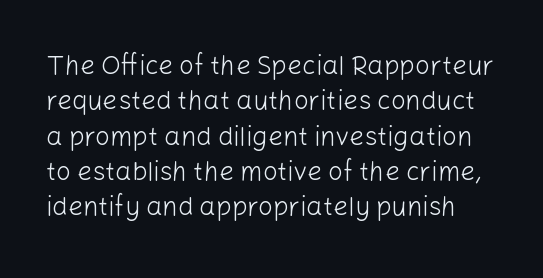
The image shows 26 px text type, upright; set normal line spacing (1.36x), normal letter spacing, not underlined.
